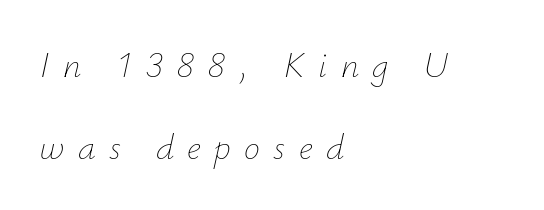
Posture: slanted. Glyph-to-glyph distance is far greater than everyday printed text. The space beneath each line is pristine and unruled. The passage shown is typed in a proportional face where columns would drift. Regarding leading, the lines here are spaced well apart.
